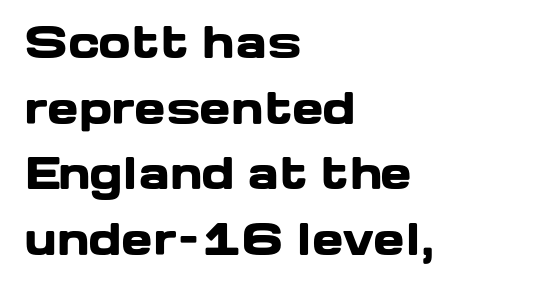
{"serif": "no", "italic": "no", "bold": "yes", "weight": "heavy", "width": "wide", "stroke_contrast": "low", "x_height": "medium", "monospaced": "no", "underline": "no", "align": "left", "line_spacing": "normal", "line_spacing_ratio": 1.56, "letter_spacing": "normal", "letter_spacing_em": 0.0, "glyph_px": 42}
